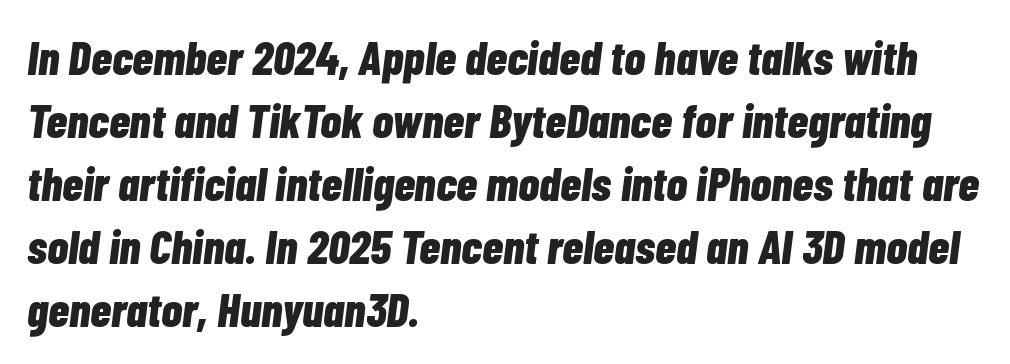
Q: Is the text bold? A: Yes.
Q: Is the text italic (slanted)? A: Yes, it leans right by about 7 degrees.
Q: Is the text underlined? A: No.
Q: How is the paragraph aligned? A: Left-aligned.
Q: Is the spacing between letters normal or unusually wide? A: Normal.
Q: Is the spacing between lines tight, normal or loose? A: Normal.
Q: Width (condensed, normal, or wide)? A: Condensed.
Q: Stroke contrast? A: Low.
Q: x-height? A: Medium.
Q: Monospaced? A: No.
